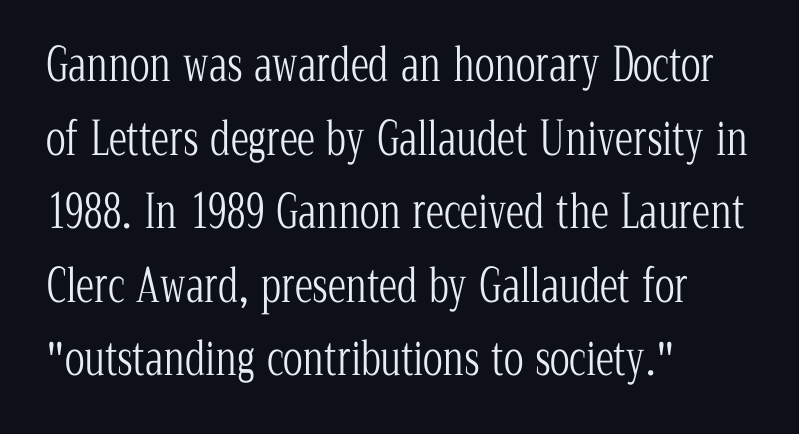
A quiet, ordinary-to-light weight characterises the typeface. Notice how the stems are strictly vertical — no italics here. Words appear dense and cohesive because spacing is normal. The line-height multiplier appears to be the usual default. The rendering uses natural spacing where letterforms have individual widths.
